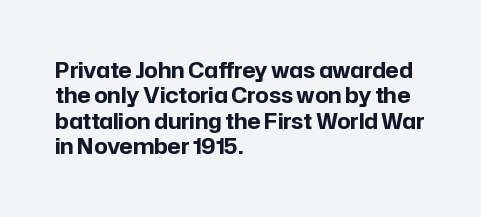
The gaps between neighbouring characters are ordinary and unremarkable. Heavy, bold letterforms. Posture: straight, roman, zero tilt. Caption: multi-line text, flush left, ragged right. Clear beneath every line of the passage.
